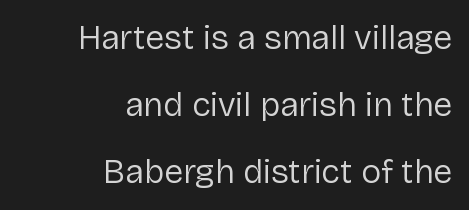
Q: Is the text bold? A: No.
Q: Is the text italic (slanted)? A: No, it is upright.
Q: Is the typeface a serif or a sans-serif typeface? A: Sans-serif.
Q: Is the text underlined? A: No.
Q: How is the paragraph aligned? A: Right-aligned.
Q: Is the spacing between letters normal or unusually wide? A: Normal.
Q: Is the spacing between lines tight, normal or loose? A: Loose.
Q: Width (condensed, normal, or wide)? A: Normal.
Q: Stroke contrast? A: Low.
Q: x-height? A: Medium.
Q: Monospaced? A: No.
